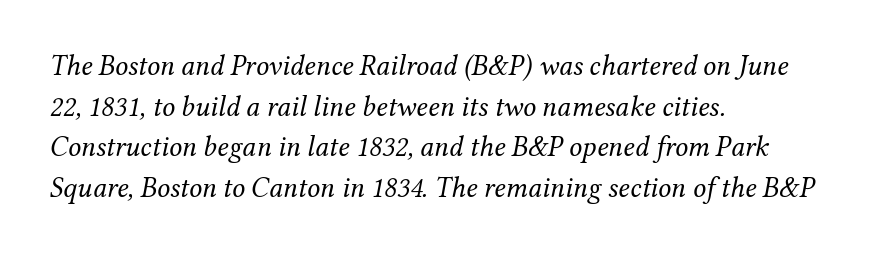
There is no visible air inserted between adjacent glyphs. Stems and bowls with no extra thickness — not bold. This sample keeps an unexceptional amount of space between lines. You could not count columns in this text — the font is proportionally spaced.
